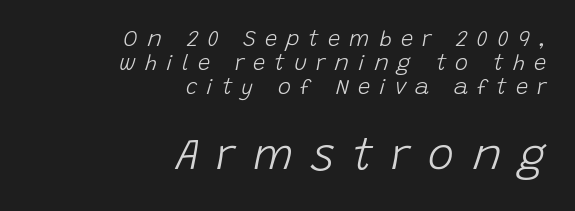
Q: Is the text bold? A: No.
Q: Is the text italic (slanted)? A: Yes, it leans right by about 15 degrees.
Q: Is the text underlined? A: No.
Q: How is the paragraph aligned? A: Right-aligned.
Q: Is the spacing between letters normal or unusually wide? A: Unusually wide.
Q: Is the spacing between lines tight, normal or loose? A: Tight.
Q: Which block of text is set in a larger size, the first (top) or the second (bottom)? A: The second (bottom) one.
Q: Width (condensed, normal, or wide)? A: Normal.
Q: Stroke contrast? A: Low.
Q: x-height? A: Large.
Q: Monospaced? A: No.
